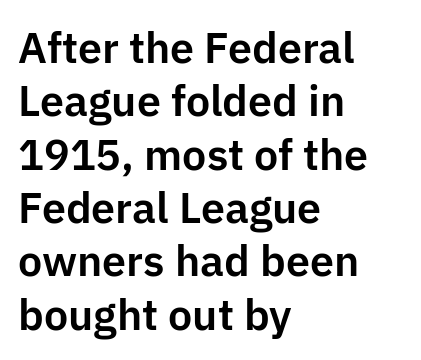
The specimen omits any rule beneath the text block's lines. Compared with a centered layout, this one pins lines to the left instead. No extra tracking has been applied to these lines. In terms of posture, this sample is upright. Is this a fixed-width face? No — the glyphs have proportional, varying widths. The characters display no serif detailing; their extremities are plain.
